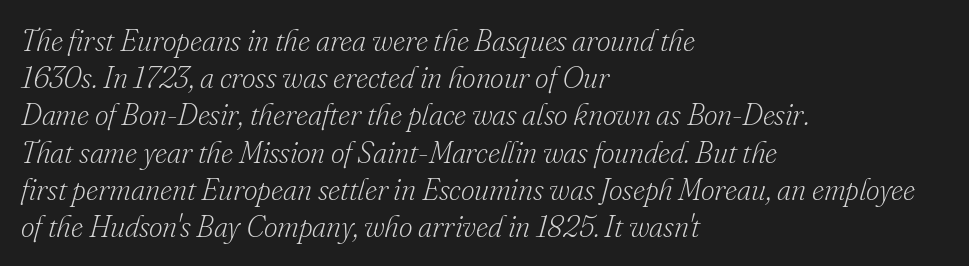
The image shows 30 px light serif type, italic (leaning right); set left-aligned, line spacing 1.24x, normal letter spacing, not underlined; low stroke contrast and a small x-height.
